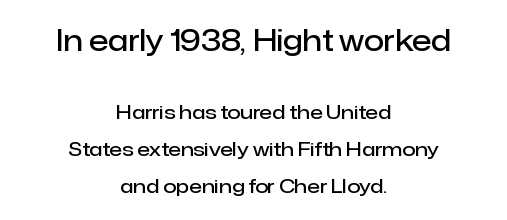
The text was rendered using a sans face with plain stroke endings. Caption: multi-line text, centered on the measure. Regarding leading, the lines here are spaced well apart. The passage shown is not underscored anywhere. Looks like regular typesetting: each glyph gets only the width it needs. Tracking here is standard; glyphs follow each other at the usual distance.
